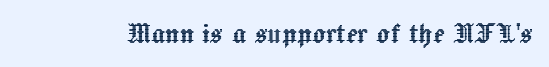
This rendering features lettering with no underline. Notice how the stems are strictly vertical — no italics here. Nothing unusual about the tracking: characters are spaced as the font intends. The letters advance in unequal steps, a hallmark of proportional type.
